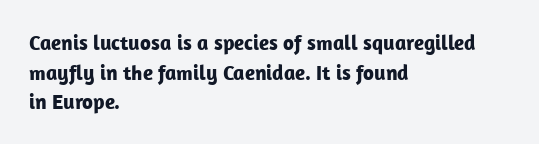
{"italic": "no", "bold": "yes", "underline": "no", "align": "left", "line_spacing": "normal", "line_spacing_ratio": 1.41, "letter_spacing": "normal", "letter_spacing_em": 0.0, "glyph_px": 21}
